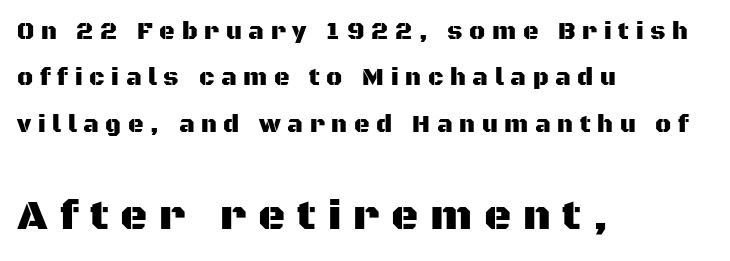
Q: Is the text italic (slanted)? A: No, it is upright.
Q: Is the typeface a serif or a sans-serif typeface? A: Sans-serif.
Q: Is the text underlined? A: No.
Q: How is the paragraph aligned? A: Left-aligned.
Q: Is the spacing between letters normal or unusually wide? A: Unusually wide.
Q: Is the spacing between lines tight, normal or loose? A: Loose.
Q: Which block of text is set in a larger size, the first (top) or the second (bottom)? A: The second (bottom) one.
Q: Width (condensed, normal, or wide)? A: Normal.
Q: Stroke contrast? A: Medium.
Q: x-height? A: Large.
Q: Monospaced? A: No.
